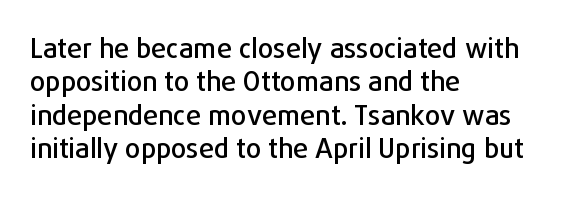
{"italic": "no", "underline": "no", "align": "left", "line_spacing_ratio": 1.24, "letter_spacing": "normal", "letter_spacing_em": 0.0, "glyph_px": 27}
